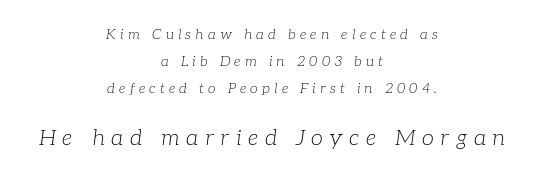
The image shows 22 px text type, italic (leaning right); set centered, loose line spacing (1.93x), unusually wide letter spacing (+0.3 em), not underlined; the second (bottom) block is 1.57x larger.
